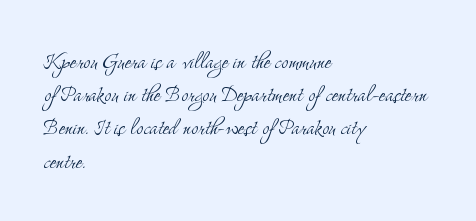
The image shows 27 px text type; set left-aligned, line spacing 1.23x, normal letter spacing, not underlined.
